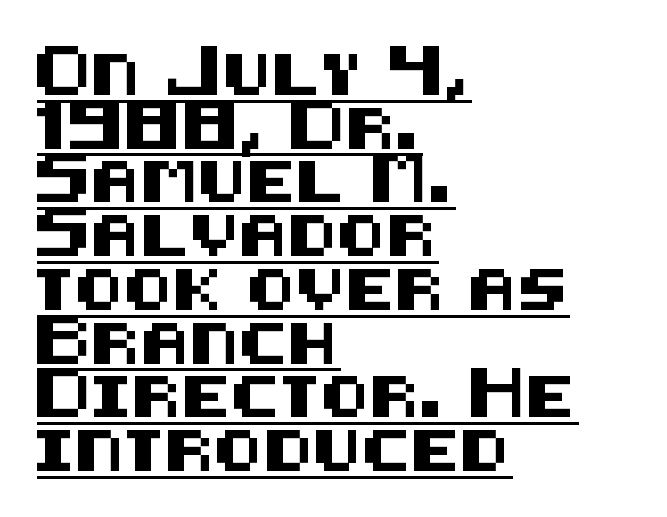
The passage is arranged the way most books set body copy — flush left. This is roman type, the default non-slanted kind. Whoever set this chose a conventional vertical rhythm. The lettering is marked with a stroke running underneath it. There is no visible air inserted between adjacent glyphs.
